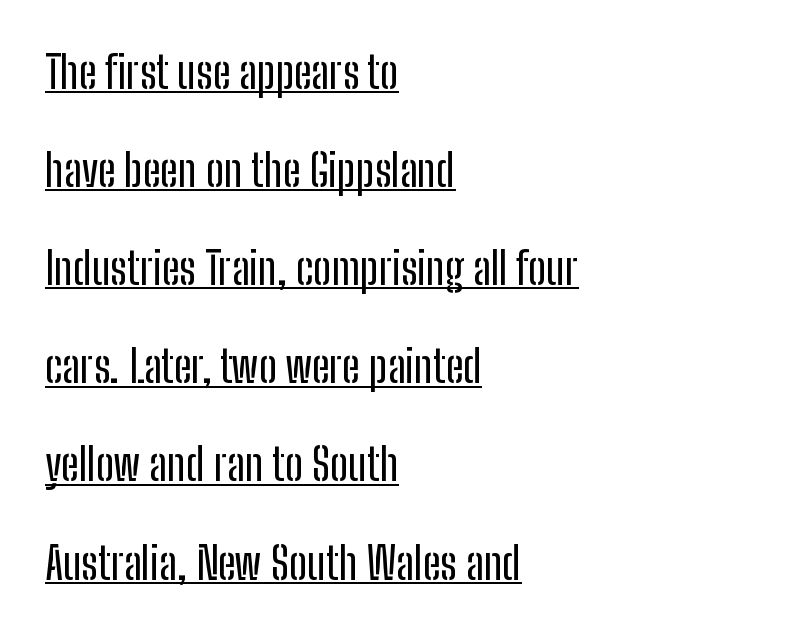
Q: Is the text italic (slanted)? A: No, it is upright.
Q: Is the typeface a serif or a sans-serif typeface? A: Sans-serif.
Q: Is the text underlined? A: Yes.
Q: How is the paragraph aligned? A: Left-aligned.
Q: Is the spacing between letters normal or unusually wide? A: Normal.
Q: Is the spacing between lines tight, normal or loose? A: Loose.
Q: Width (condensed, normal, or wide)? A: Condensed.
Q: Stroke contrast? A: Low.
Q: x-height? A: Medium.
Q: Monospaced? A: No.
